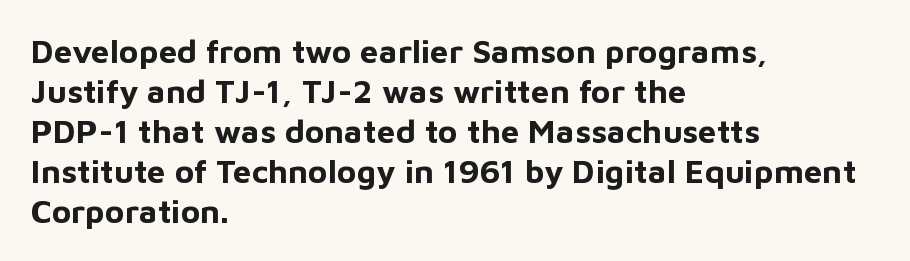
Is the type bold? Yes — the strokes are clearly thick and heavy. Each line starts at the same left margin while the right side varies. This rendering leaves character spacing at its baseline value. Rule under the text: the space is simply empty.
